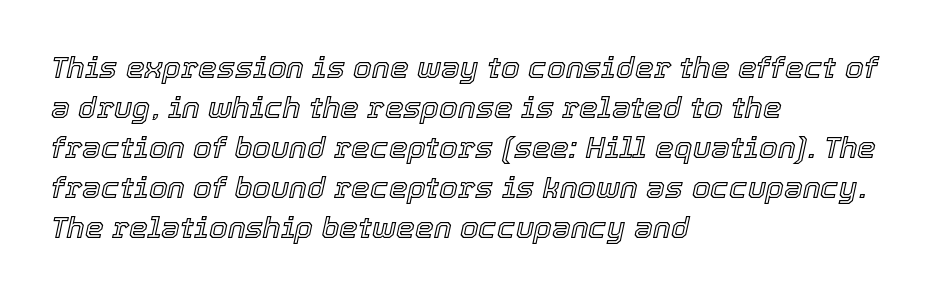
Q: Is the text italic (slanted)? A: Yes, it leans right by about 12 degrees.
Q: Is the text underlined? A: No.
Q: How is the paragraph aligned? A: Left-aligned.
Q: Is the spacing between letters normal or unusually wide? A: Normal.
Q: Is the spacing between lines tight, normal or loose? A: Normal.
Q: Width (condensed, normal, or wide)? A: Normal.
Q: x-height? A: Medium.
Q: Monospaced? A: No.
